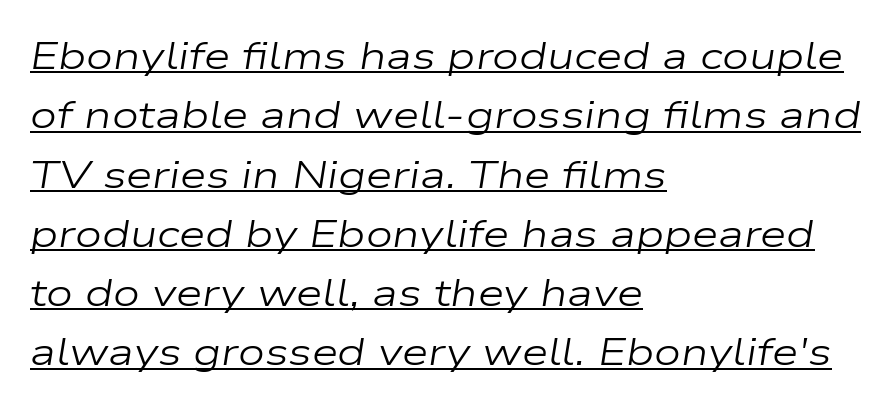
{"italic": "yes", "lean": "right", "slant_degrees": 9, "bold": "no", "weight": "regular", "width": "wide", "stroke_contrast": "low", "x_height": "medium", "monospaced": "no", "underline": "yes", "align": "left", "line_spacing": "normal", "line_spacing_ratio": 1.56, "letter_spacing": "normal", "letter_spacing_em": 0.0, "glyph_px": 38}
